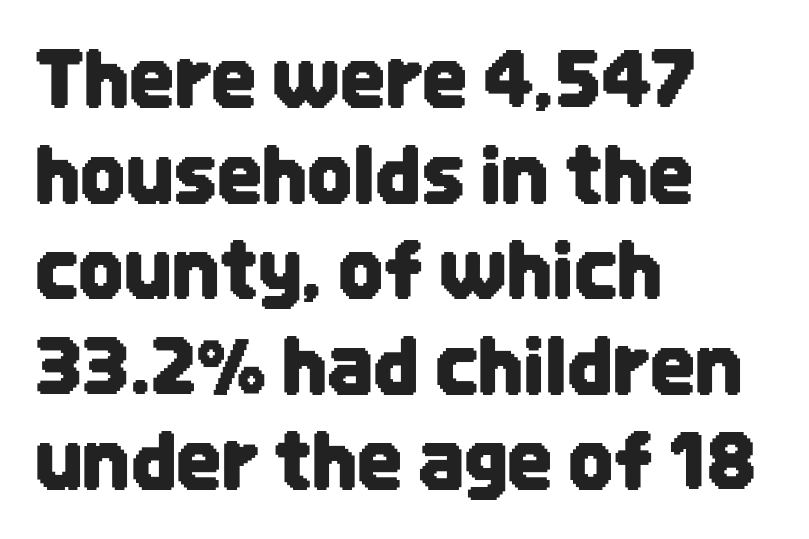
Letters rest on an invisible, unmarked baseline. This sample uses an upright cut, with every glyph sitting square on the baseline. Each letter keeps its own natural width here, so spacing adapts to shape. Nothing unusual about the tracking: characters are spaced as the font intends.
